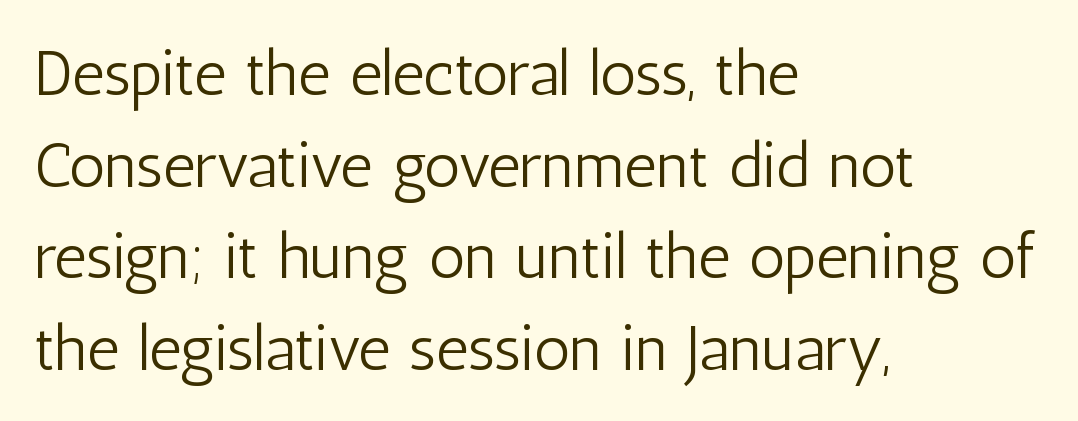
The image shows 64 px light, condensed sans-serif type, upright; set left-aligned, normal line spacing (1.43x), normal letter spacing, not underlined; low stroke contrast and a medium x-height.
